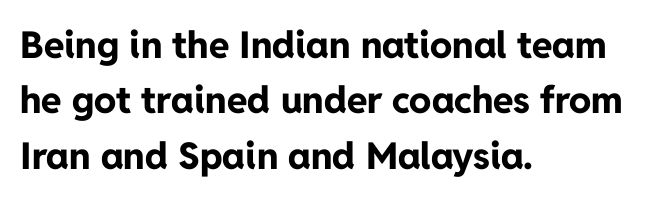
{"serif": "no", "italic": "no", "bold": "yes", "weight": "bold", "width": "normal", "stroke_contrast": "low", "x_height": "medium", "monospaced": "no", "underline": "no", "align": "left", "line_spacing": "normal", "line_spacing_ratio": 1.5, "letter_spacing": "normal", "letter_spacing_em": 0.0, "glyph_px": 37}
